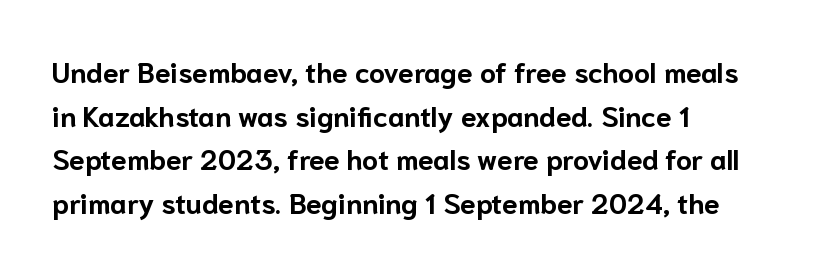
The letters stand straight up with perfectly vertical stems. The letters advance in unequal steps, a hallmark of proportional type. Anything drawn beneath the words? Only blank space. The passage shown has conventional tracking throughout. The passage is arranged the way most books set body copy — flush left. Summary of weight: heavy, a full bold.
